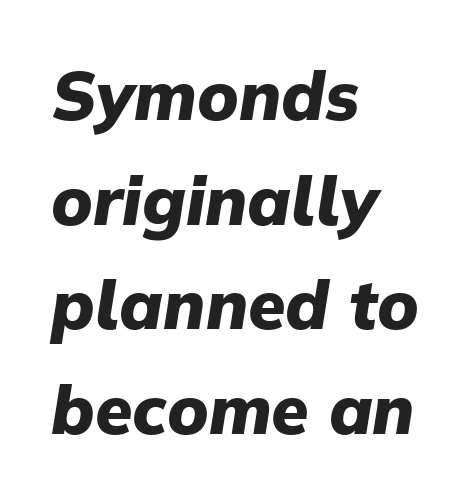
Each letter keeps its own natural width here, so spacing adapts to shape. Its strokes are broad and dark, the hallmark of bold type. Descenders hang freely into open space. Compared with ordinary roman type, these characters are visibly tilted. Letter spacing: default.
